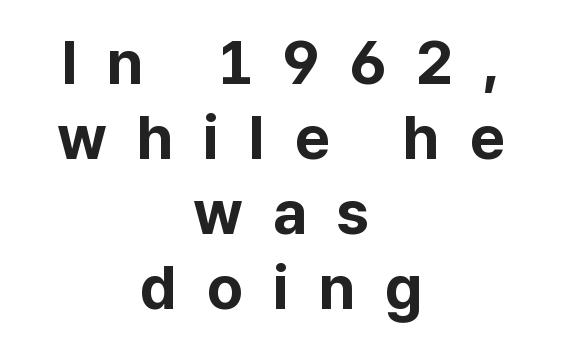
Vertical strokes here are truly vertical. The type family on display is of the sans-serif kind. The typesetter chose a symmetrical, centered arrangement here. Looks like regular typesetting: each glyph gets only the width it needs.
